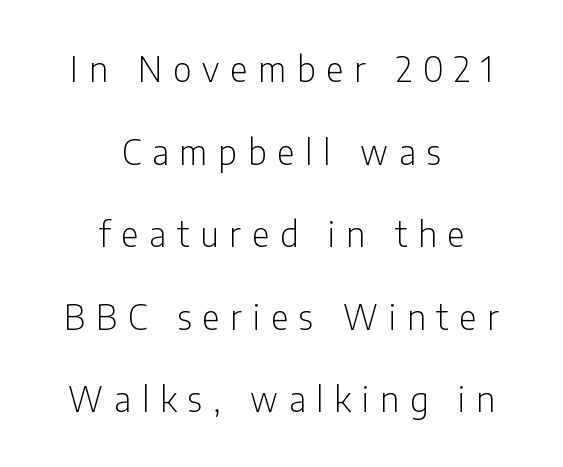
The image shows 34 px light, condensed sans-serif type, upright; set centered, loose line spacing (2.43x), unusually wide letter spacing (+0.32 em), not underlined; low stroke contrast and a medium x-height.
